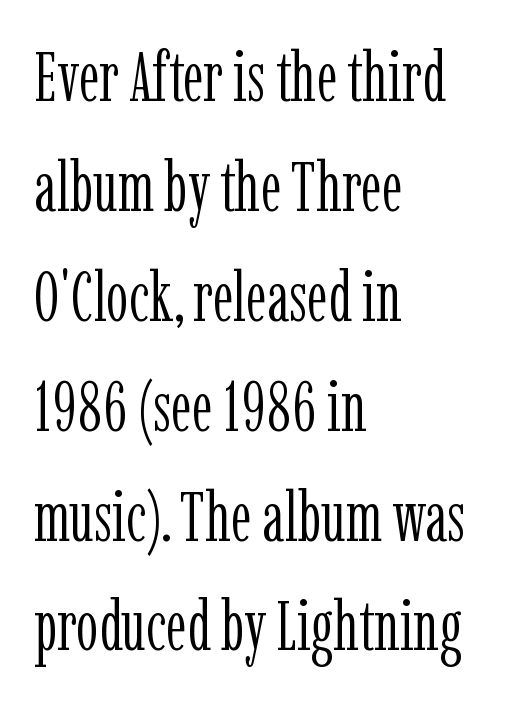
{"serif": "yes", "italic": "no", "bold": "no", "weight": "light", "width": "condensed", "stroke_contrast": "low", "x_height": "medium", "monospaced": "no", "underline": "no", "align": "left", "line_spacing": "normal", "line_spacing_ratio": 1.57, "letter_spacing": "normal", "letter_spacing_em": 0.0, "glyph_px": 70}
